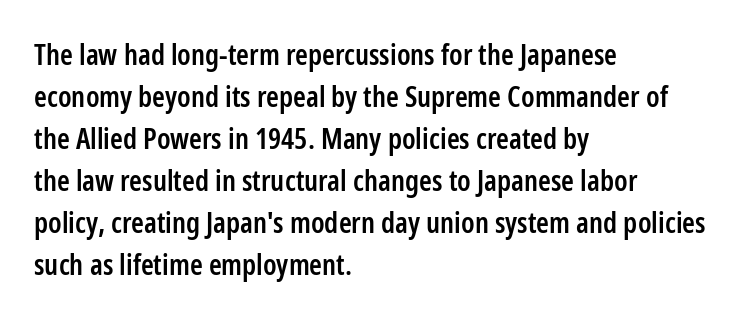
{"serif": "no", "italic": "no", "bold": "semi", "weight": "semibold", "width": "condensed", "stroke_contrast": "low", "x_height": "medium", "monospaced": "no", "underline": "no", "align": "left", "line_spacing": "normal", "line_spacing_ratio": 1.45, "letter_spacing": "normal", "letter_spacing_em": 0.0, "glyph_px": 29}
